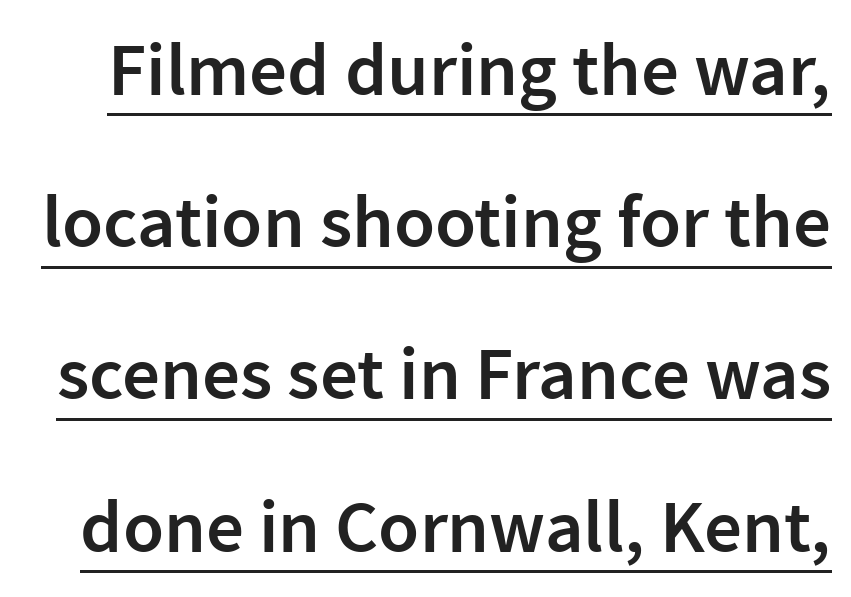
{"serif": "no", "italic": "no", "bold": "semi", "weight": "semibold", "width": "normal", "stroke_contrast": "low", "x_height": "medium", "monospaced": "no", "underline": "yes", "line_spacing": "loose", "line_spacing_ratio": 2.03, "letter_spacing": "normal", "letter_spacing_em": 0.0, "glyph_px": 75}
